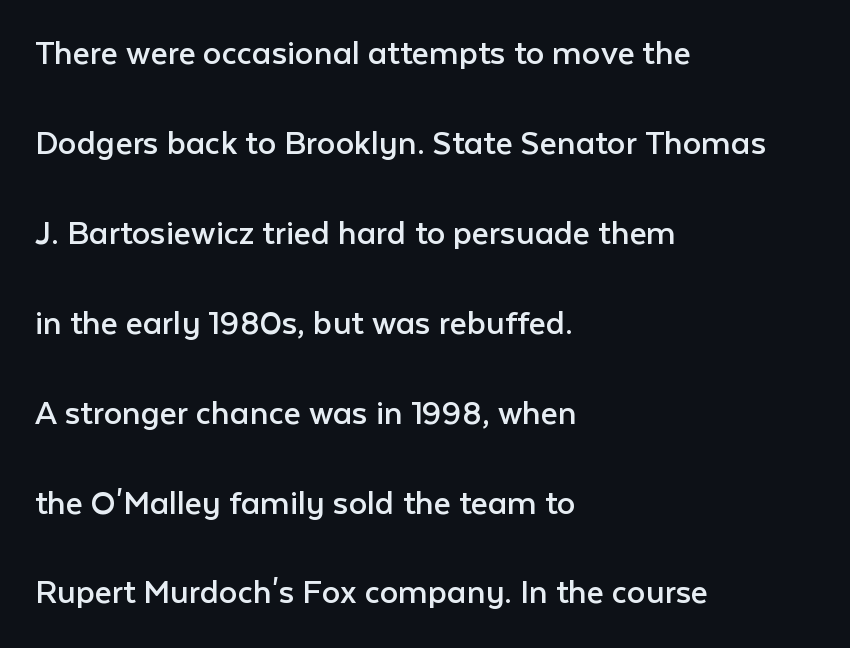
Q: Is the text bold? A: No.
Q: Is the text italic (slanted)? A: No, it is upright.
Q: Is the typeface a serif or a sans-serif typeface? A: Sans-serif.
Q: Is the text underlined? A: No.
Q: How is the paragraph aligned? A: Left-aligned.
Q: Is the spacing between letters normal or unusually wide? A: Normal.
Q: Is the spacing between lines tight, normal or loose? A: Loose.
Q: Width (condensed, normal, or wide)? A: Normal.
Q: Stroke contrast? A: Low.
Q: x-height? A: Medium.
Q: Monospaced? A: No.
